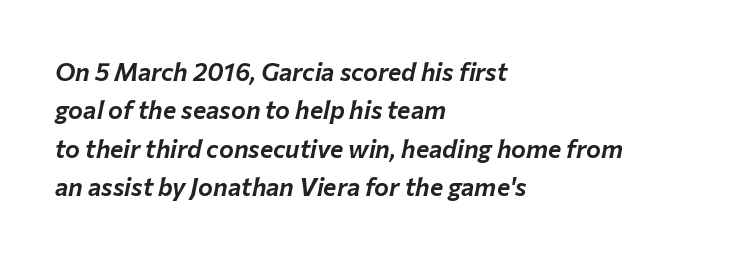
The image shows 25 px text type, italic (leaning right); set left-aligned, normal line spacing (1.54x), normal letter spacing, not underlined.
